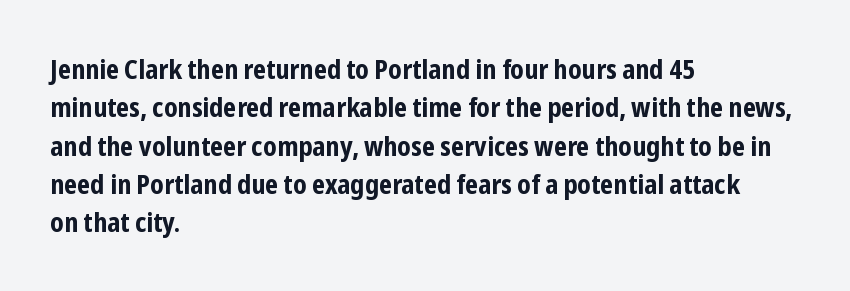
Q: Is the text bold? A: Yes.
Q: Is the text italic (slanted)? A: No, it is upright.
Q: Is the text underlined? A: No.
Q: How is the paragraph aligned? A: Left-aligned.
Q: Is the spacing between letters normal or unusually wide? A: Normal.
Q: Is the spacing between lines tight, normal or loose? A: Normal.
